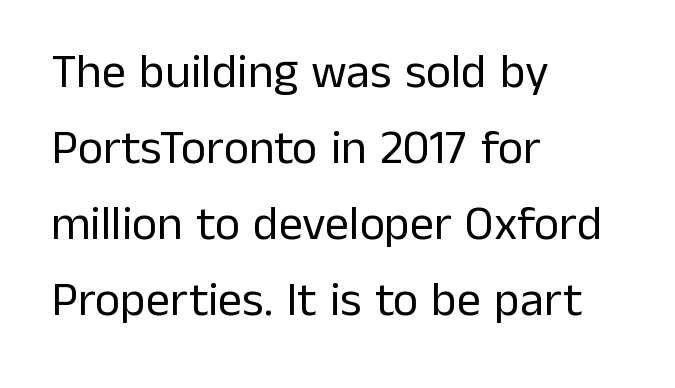
{"serif": "no", "italic": "no", "bold": "no", "weight": "regular", "width": "normal", "stroke_contrast": "low", "x_height": "medium", "monospaced": "no", "underline": "no", "align": "left", "line_spacing": "normal", "line_spacing_ratio": 1.58, "letter_spacing": "normal", "letter_spacing_em": 0.0, "glyph_px": 48}
